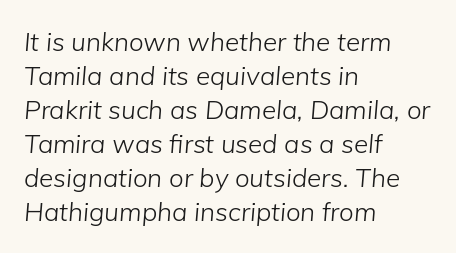
Q: Is the text bold? A: No.
Q: Is the text italic (slanted)? A: Yes, it leans right by about 5 degrees.
Q: Is the text underlined? A: No.
Q: How is the paragraph aligned? A: Left-aligned.
Q: Is the spacing between letters normal or unusually wide? A: Normal.
Q: Is the spacing between lines tight, normal or loose? A: Normal.
